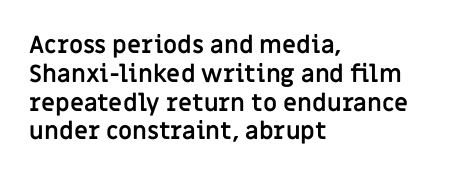
Q: Is the text bold? A: Yes.
Q: Is the text italic (slanted)? A: No, it is upright.
Q: Is the text underlined? A: No.
Q: How is the paragraph aligned? A: Left-aligned.
Q: Is the spacing between letters normal or unusually wide? A: Normal.
